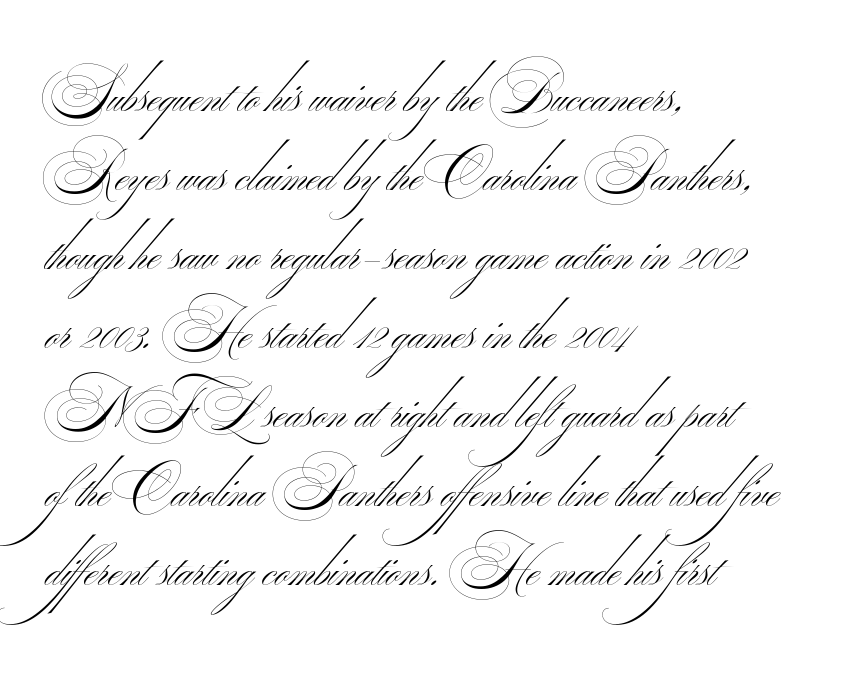
{"serif": "no", "bold": "no", "weight": "thin", "width": "wide", "stroke_contrast": "medium", "monospaced": "no", "underline": "no", "align": "left", "line_spacing": "normal", "line_spacing_ratio": 1.41, "letter_spacing": "normal", "letter_spacing_em": 0.0, "glyph_px": 56}
